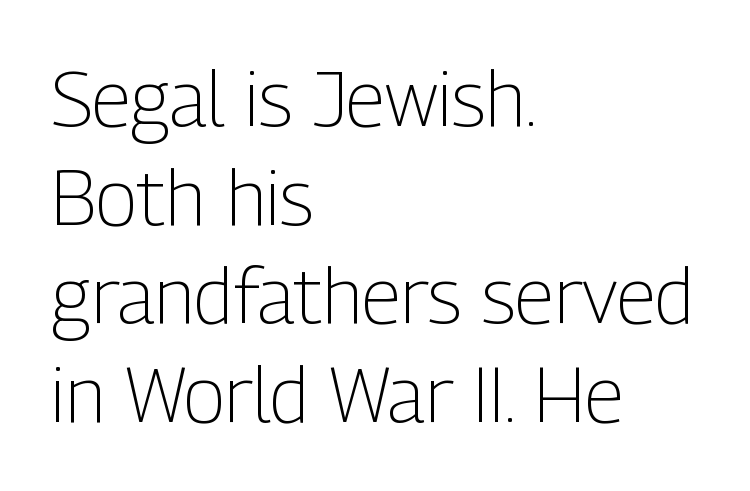
Q: Is the text bold? A: No.
Q: Is the text italic (slanted)? A: No, it is upright.
Q: Is the typeface a serif or a sans-serif typeface? A: Sans-serif.
Q: Is the text underlined? A: No.
Q: How is the paragraph aligned? A: Left-aligned.
Q: Is the spacing between letters normal or unusually wide? A: Normal.
Q: Is the spacing between lines tight, normal or loose? A: Normal.
Q: Width (condensed, normal, or wide)? A: Condensed.
Q: Stroke contrast? A: Low.
Q: x-height? A: Medium.
Q: Monospaced? A: No.
